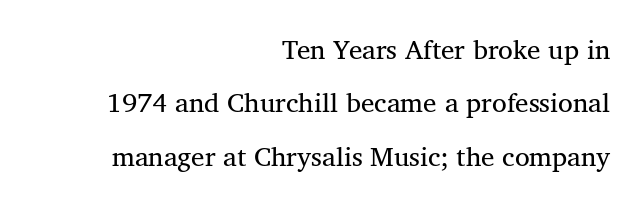
The image shows 27 px text type, upright; set right-aligned, loose line spacing (1.98x), normal letter spacing, not underlined.
